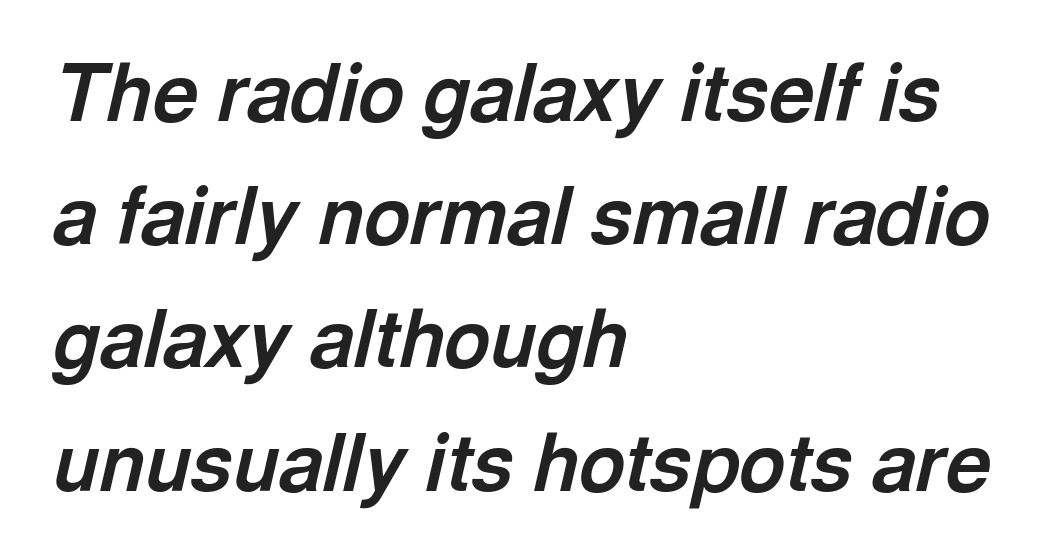
Think of a printed novel: that variable character pitch is what you see here. Does the leading feel generous? No, just average. Characters follow at the spacing the type designer built in. The space directly below the letters is spotless. Heft: maximum for text — a bold.
